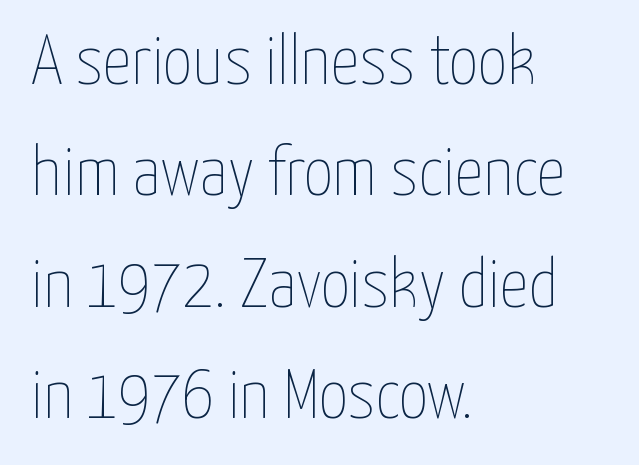
The image shows 71 px thin, condensed type, upright; set left-aligned, normal line spacing (1.57x), normal letter spacing, not underlined; low stroke contrast and a medium x-height.
